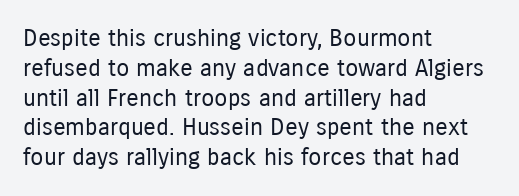
Q: Is the text bold? A: No.
Q: Is the text italic (slanted)? A: No, it is upright.
Q: Is the text underlined? A: No.
Q: How is the paragraph aligned? A: Left-aligned.
Q: Is the spacing between letters normal or unusually wide? A: Normal.
